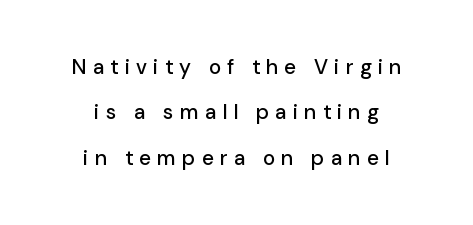
{"italic": "no", "underline": "no", "align": "center", "line_spacing": "loose", "line_spacing_ratio": 2.16, "letter_spacing": "wide", "letter_spacing_em": 0.3, "glyph_px": 21}
